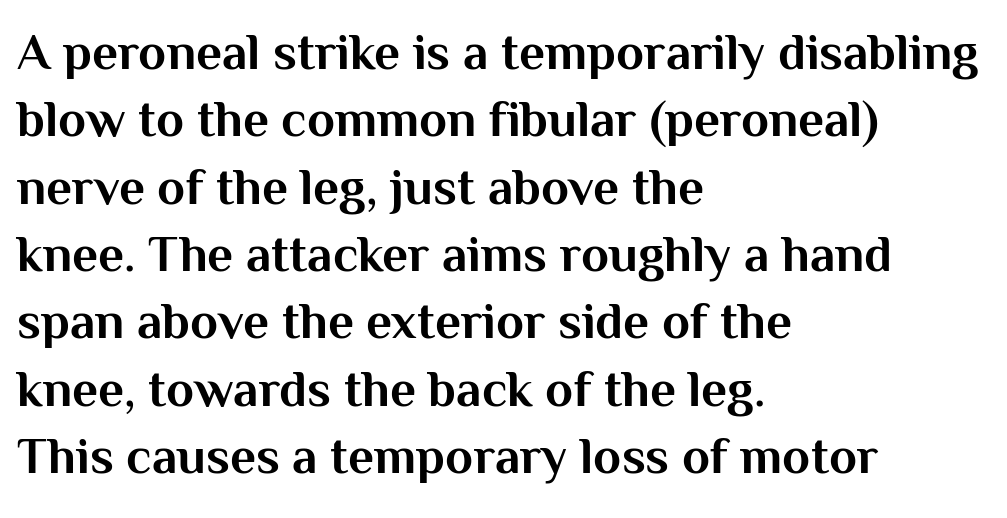
Q: Is the text bold? A: Yes.
Q: Is the text italic (slanted)? A: No, it is upright.
Q: Is the typeface a serif or a sans-serif typeface? A: Sans-serif.
Q: Is the text underlined? A: No.
Q: How is the paragraph aligned? A: Left-aligned.
Q: Is the spacing between letters normal or unusually wide? A: Normal.
Q: Is the spacing between lines tight, normal or loose? A: Normal.
Q: Width (condensed, normal, or wide)? A: Normal.
Q: Stroke contrast? A: Medium.
Q: x-height? A: Medium.
Q: Monospaced? A: No.
